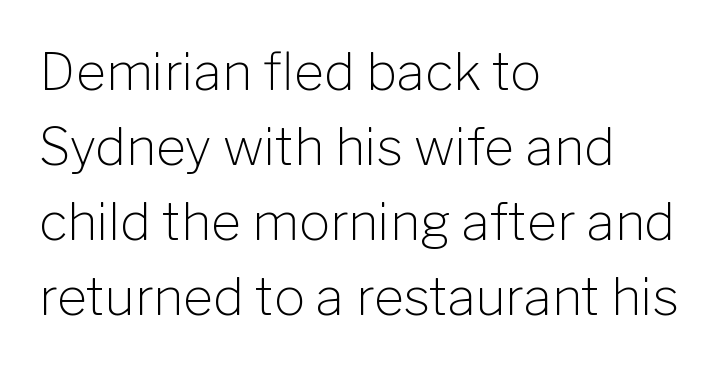
Q: Is the text bold? A: No.
Q: Is the text italic (slanted)? A: No, it is upright.
Q: Is the typeface a serif or a sans-serif typeface? A: Sans-serif.
Q: Is the text underlined? A: No.
Q: How is the paragraph aligned? A: Left-aligned.
Q: Is the spacing between letters normal or unusually wide? A: Normal.
Q: Is the spacing between lines tight, normal or loose? A: Normal.
Q: Width (condensed, normal, or wide)? A: Normal.
Q: Stroke contrast? A: Low.
Q: x-height? A: Medium.
Q: Monospaced? A: No.
